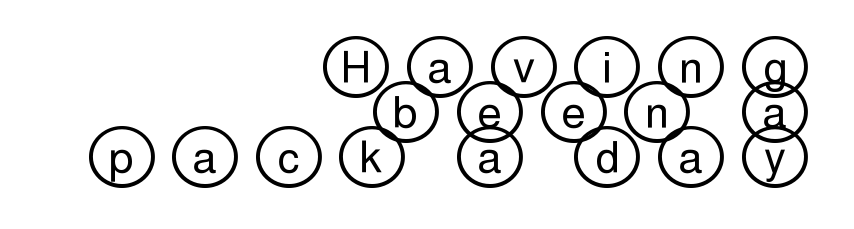
{"italic": "no", "width": "wide", "x_height": "large", "underline": "no", "align": "right", "line_spacing": "tight", "line_spacing_ratio": 1.05, "letter_spacing": "wide", "letter_spacing_em": 0.4, "glyph_px": 43}
